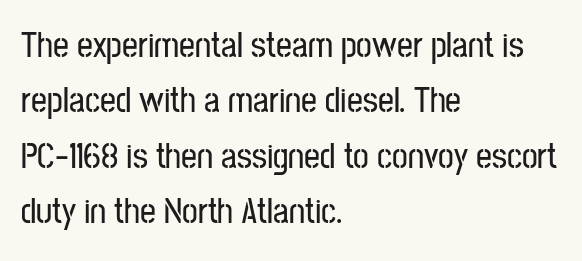
Q: Is the text italic (slanted)? A: No, it is upright.
Q: Is the typeface a serif or a sans-serif typeface? A: Sans-serif.
Q: Is the text underlined? A: No.
Q: How is the paragraph aligned? A: Left-aligned.
Q: Is the spacing between letters normal or unusually wide? A: Normal.
Q: Is the spacing between lines tight, normal or loose? A: Normal.
Q: Width (condensed, normal, or wide)? A: Condensed.
Q: Stroke contrast? A: Low.
Q: x-height? A: Medium.
Q: Monospaced? A: No.
